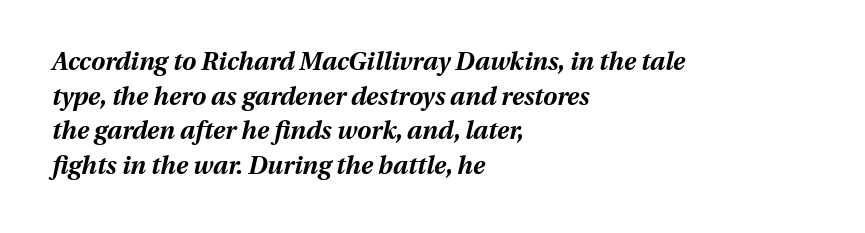
Q: Is the text bold? A: Yes.
Q: Is the text italic (slanted)? A: Yes, it leans right by about 13 degrees.
Q: Is the text underlined? A: No.
Q: How is the paragraph aligned? A: Left-aligned.
Q: Is the spacing between letters normal or unusually wide? A: Normal.
Q: Is the spacing between lines tight, normal or loose? A: Normal.
